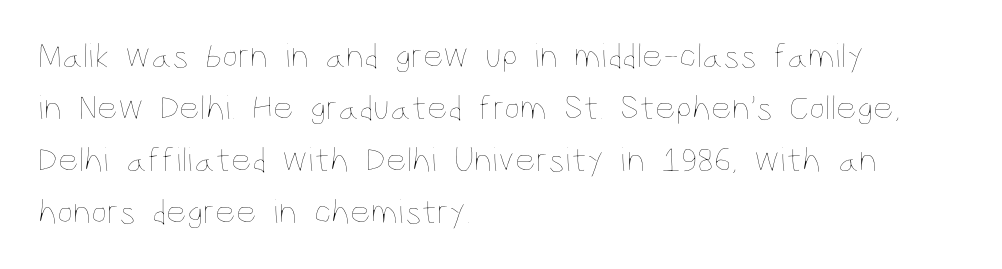
It's the straight-up-and-down kind of type. The face used here is proportionally spaced, like ordinary book or web type. A typesetter would call this leading conventional body-copy spacing. Plain, unruled lines of type. This rendering uses left alignment, leaving the right contour irregular. This sample uses plain, unmodified letter spacing.
